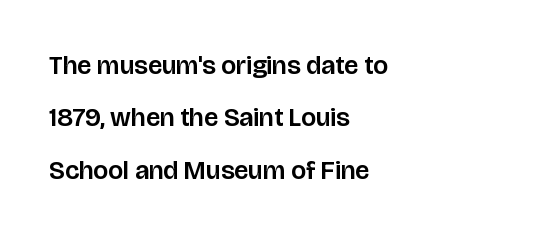
How are the letters spaced? Ordinarily, with no added tracking. Visually the block forms a straight wall on the left and a jagged coastline on the right. The gap between lines stays unmarked. Upright lettering throughout. In terms of leading, this rendering errs on the spacious side.
